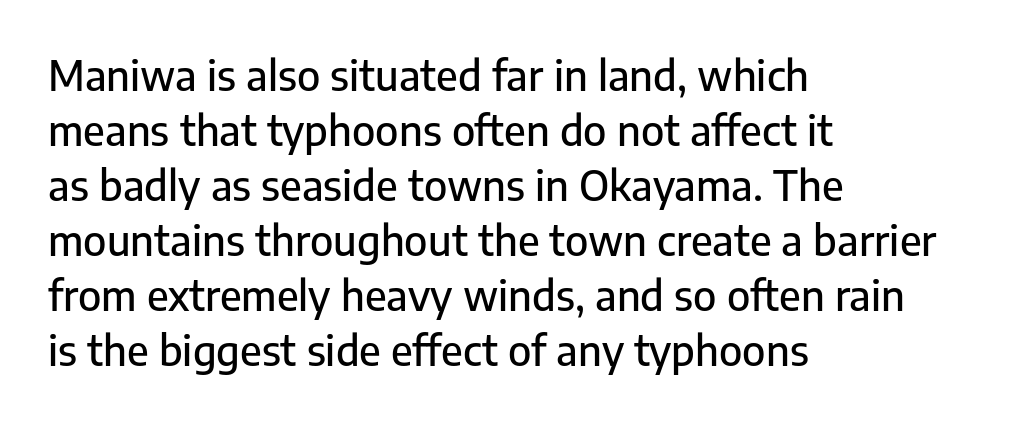
The image shows 41 px sans-serif type, upright; set left-aligned, normal line spacing (1.34x), normal letter spacing, not underlined; low stroke contrast and a medium x-height.
